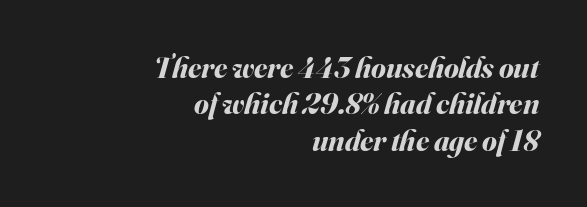
Look at the stroke-to-counter ratio: heavy, a bold. Typeset ragged left — the right edge is the straight one. The foot of each line stays bare and open. Do the characters align in a grid? No, the font is proportional. The glyphs look as if they've been sheared to an angle. You could call the tracking neutral — neither tight nor loose.
